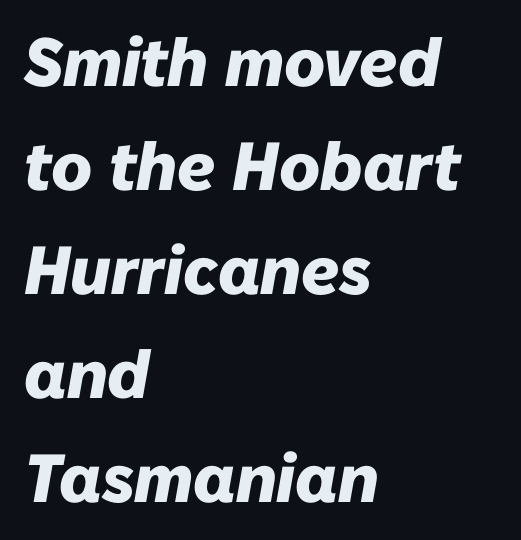
Q: Is the text bold? A: Yes.
Q: Is the text italic (slanted)? A: Yes, it leans right by about 10 degrees.
Q: Is the text underlined? A: No.
Q: How is the paragraph aligned? A: Left-aligned.
Q: Is the spacing between letters normal or unusually wide? A: Normal.
Q: Is the spacing between lines tight, normal or loose? A: Normal.
Q: Width (condensed, normal, or wide)? A: Normal.
Q: Stroke contrast? A: Low.
Q: x-height? A: Medium.
Q: Monospaced? A: No.
